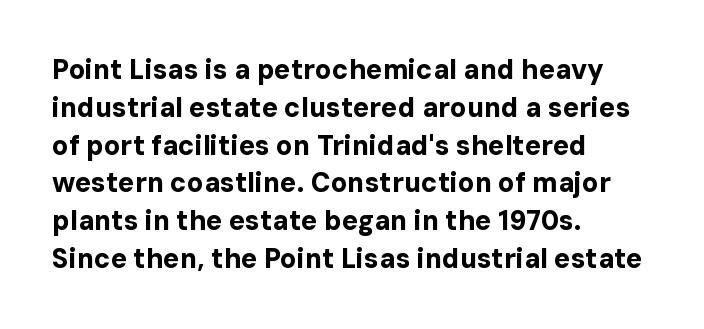
Line spacing here is normal. The baseline area is clear. This sample uses an upright cut, with every glyph sitting square on the baseline. These lines keep a tight, regular rhythm from letter to letter. Line beginnings align vertically; line endings do not.
